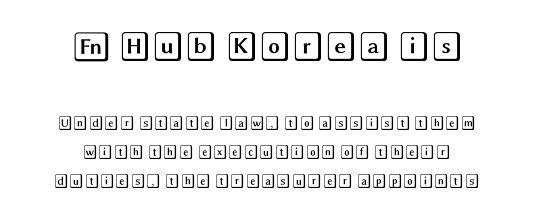
The image shows 30 px wide type, upright; set centered, loose line spacing (2.07x), normal letter spacing, not underlined; the first (top) block is 2.14x larger; a large x-height.
